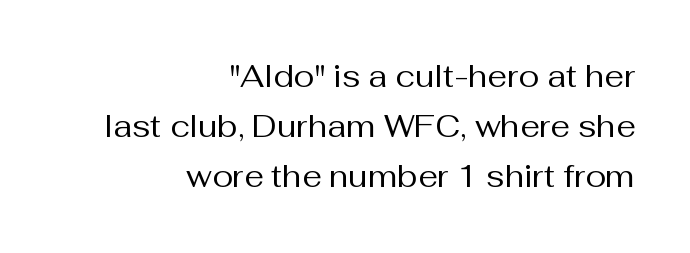
These lines are rendered in a variable-pitch font. Quick note: underline off. Think standard paragraph weight, or any step lighter than that. The letters stand straight up with perfectly vertical stems. In terms of letterform style, serifs are entirely absent.
